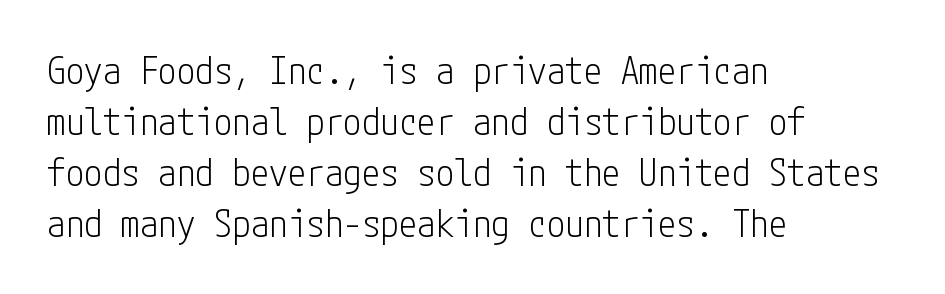
The font family rendered here belongs to the sans-serif group. Italic? Not at all — the glyphs are vertical. Default kerning and tracking; the words read as compact shapes. Heft: none added — not bold. Notice how the passage keeps a crisp vertical edge on the left only. What's the leading like? Ordinary, nothing unusual.
